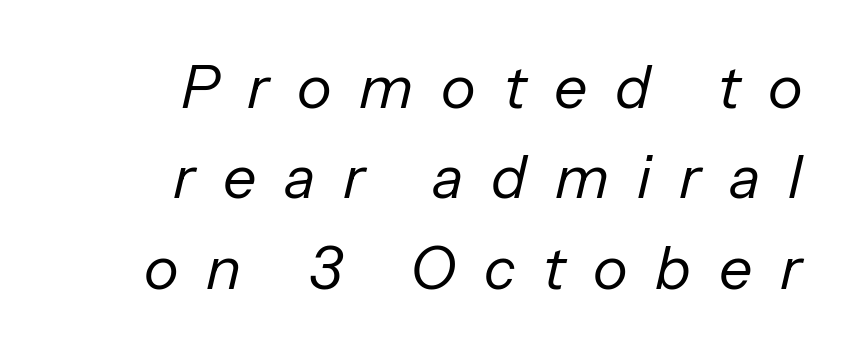
The image shows 59 px regular-weight type, italic (leaning right); set right-aligned, normal line spacing (1.53x), unusually wide letter spacing (+0.47 em), not underlined; low stroke contrast and a medium x-height.
